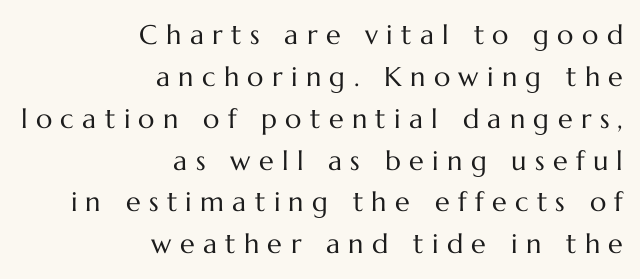
{"italic": "no", "bold": "no", "underline": "no", "align": "right", "line_spacing": "normal", "line_spacing_ratio": 1.55, "letter_spacing": "wide", "letter_spacing_em": 0.31, "glyph_px": 27}
